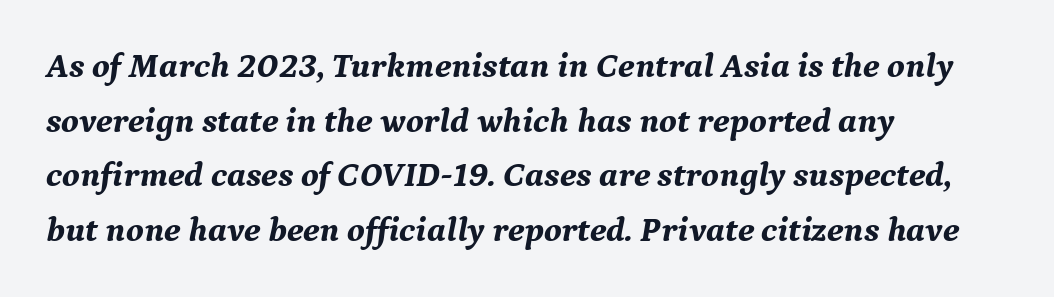
To sum up the face: it has serifs. The passage shown is typed in a proportional face where columns would drift. The face used here is rendered with its standard letterfit. Check the space under the baseline: it is left empty. Observe the lean: these are italic letterforms.
